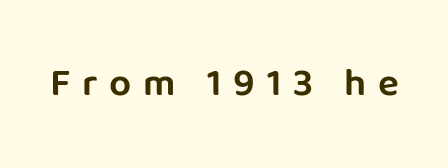
{"serif": "no", "italic": "no", "width": "normal", "stroke_contrast": "low", "x_height": "large", "monospaced": "no", "underline": "no", "letter_spacing": "wide", "letter_spacing_em": 0.3, "glyph_px": 39}
